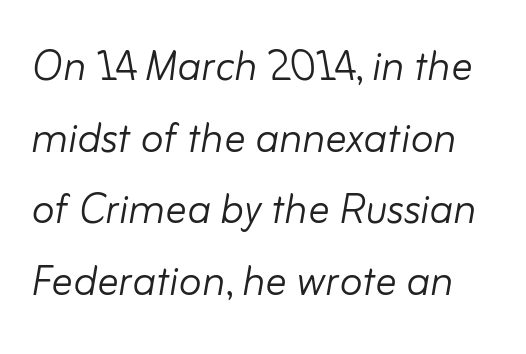
The image shows 53 px light type, italic (leaning right); set normal line spacing (1.35x), normal letter spacing, not underlined; low stroke contrast and a small x-height.
